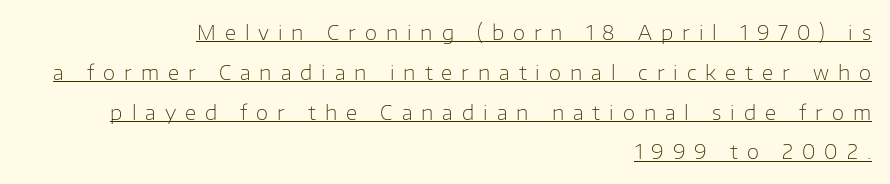
The letterforms sit at book weight or below. Display-style spreading of the glyphs; the letterfit is very open. Each line ends at the same right margin while the left side varies. The block of text is sparse from top to bottom, with ample space between rows. This sample uses an upright cut, with every glyph sitting square on the baseline.
